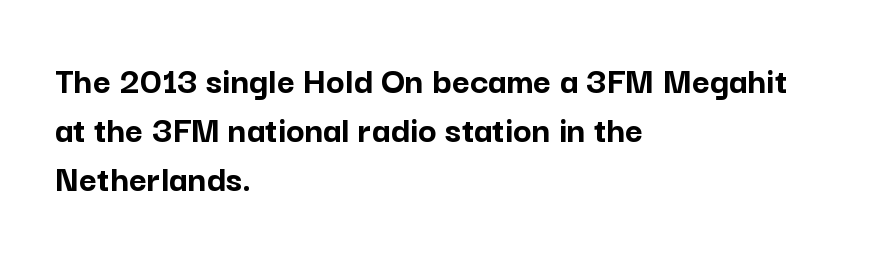
The image shows 39 px semibold sans-serif type, upright; set left-aligned, normal line spacing (1.26x), normal letter spacing, not underlined; low stroke contrast and a medium x-height.
